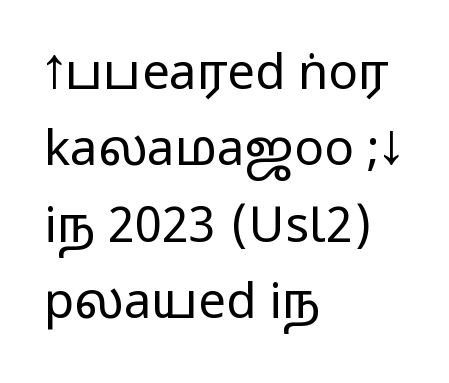
{"serif": "no", "italic": "no", "width": "wide", "stroke_contrast": "medium", "monospaced": "no", "underline": "no", "align": "left", "line_spacing": "normal", "line_spacing_ratio": 1.56, "letter_spacing": "normal", "letter_spacing_em": 0.0, "glyph_px": 49}
